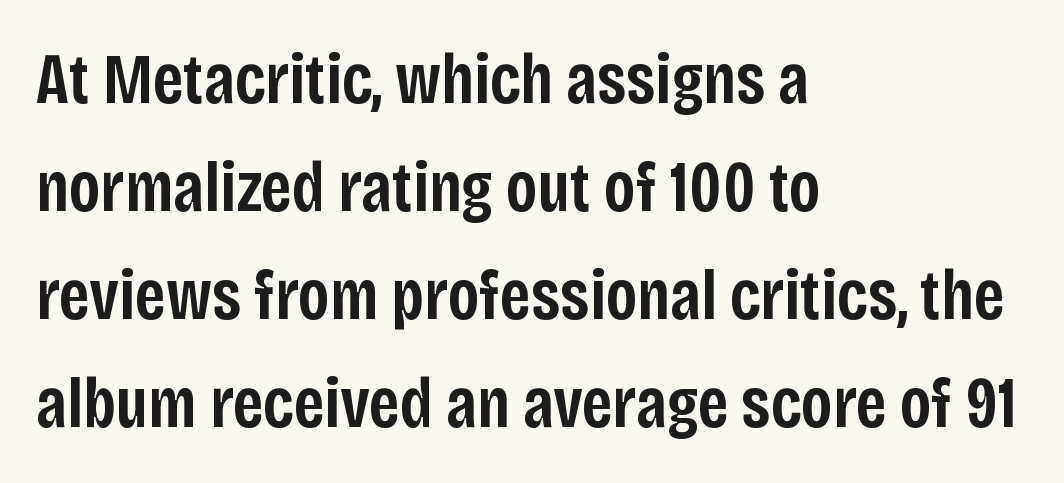
Q: Is the text bold? A: Semi-bold.
Q: Is the text italic (slanted)? A: No, it is upright.
Q: Is the typeface a serif or a sans-serif typeface? A: Sans-serif.
Q: Is the text underlined? A: No.
Q: How is the paragraph aligned? A: Left-aligned.
Q: Is the spacing between letters normal or unusually wide? A: Normal.
Q: Is the spacing between lines tight, normal or loose? A: Normal.
Q: Width (condensed, normal, or wide)? A: Condensed.
Q: Stroke contrast? A: Low.
Q: x-height? A: Large.
Q: Monospaced? A: No.
